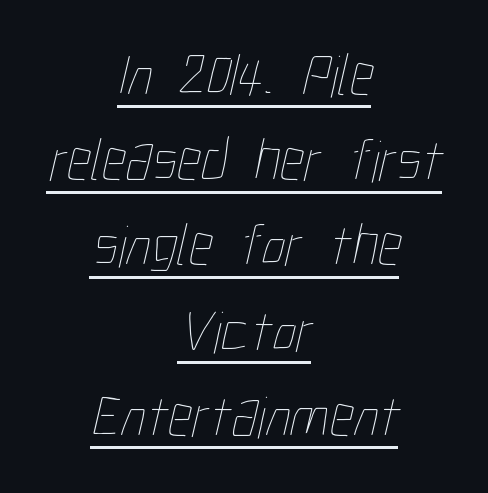
The image shows 60 px thin, condensed type; set centered, normal line spacing (1.42x), normal letter spacing, underlined; low stroke contrast and a medium x-height.
